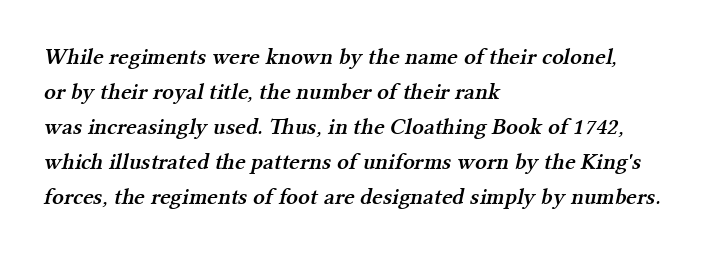
Q: Is the text bold? A: Semi-bold.
Q: Is the text underlined? A: No.
Q: How is the paragraph aligned? A: Left-aligned.
Q: Is the spacing between letters normal or unusually wide? A: Normal.
Q: Is the spacing between lines tight, normal or loose? A: Normal.
